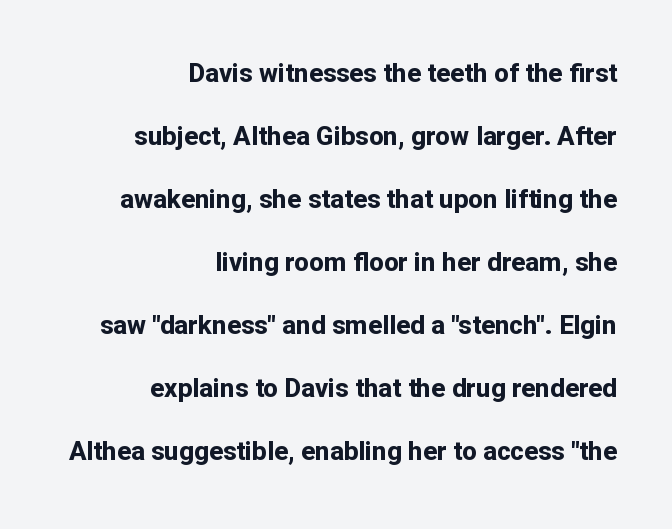
{"italic": "no", "bold": "yes", "underline": "no", "align": "right", "line_spacing": "loose", "line_spacing_ratio": 2.42, "letter_spacing": "normal", "letter_spacing_em": 0.0, "glyph_px": 26}
